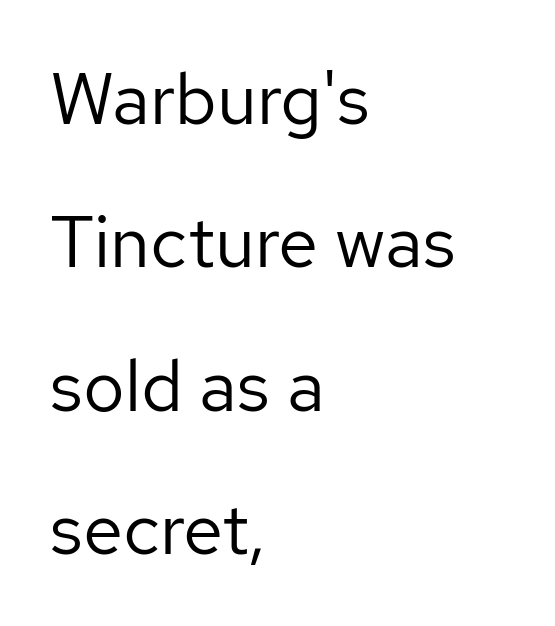
Type without underlining. The weight tops out at a normal text grade. The face used here is proportionally spaced, like ordinary book or web type. Horizontal alignment here is leftward, the default for most running prose. The vertical gap from one line to the next is large. Upright lettering throughout.
